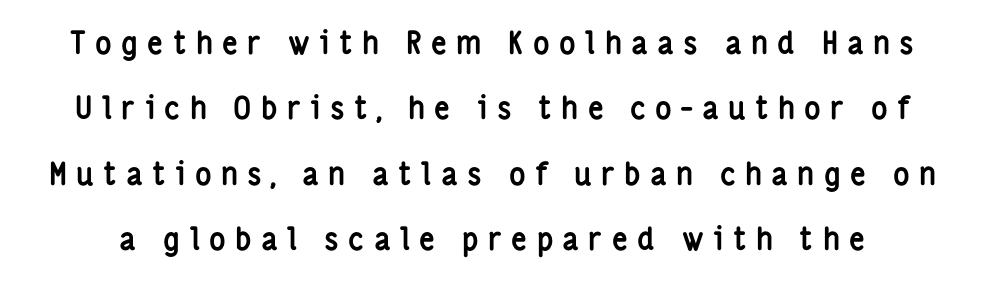
{"serif": "no", "italic": "no", "bold": "yes", "weight": "semibold", "width": "condensed", "stroke_contrast": "low", "x_height": "medium", "monospaced": "no", "underline": "no", "line_spacing": "loose", "line_spacing_ratio": 2.11, "letter_spacing": "wide", "letter_spacing_em": 0.3, "glyph_px": 31}
